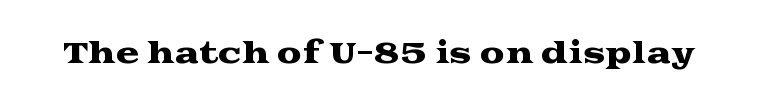
The image shows 28 px wide serif type, upright; set normal letter spacing, not underlined; medium stroke contrast and a medium x-height.
